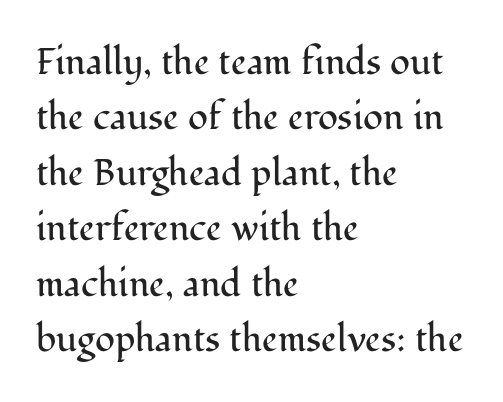
{"serif": "yes", "italic": "no", "bold": "no", "weight": "regular", "width": "normal", "stroke_contrast": "medium", "x_height": "medium", "monospaced": "no", "underline": "no", "align": "left", "line_spacing": "normal", "line_spacing_ratio": 1.5, "letter_spacing": "normal", "letter_spacing_em": 0.0, "glyph_px": 37}
